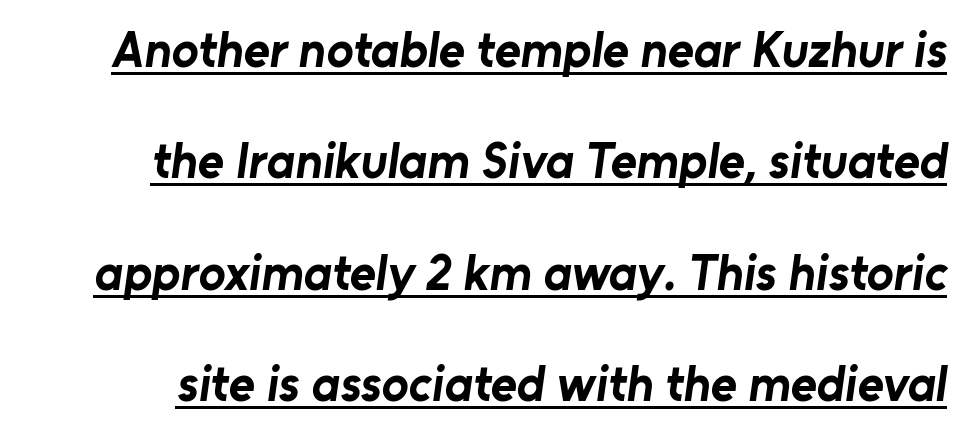
{"serif": "no", "bold": "yes", "weight": "bold", "width": "normal", "stroke_contrast": "low", "x_height": "medium", "monospaced": "no", "underline": "yes", "line_spacing": "loose", "line_spacing_ratio": 2.23, "letter_spacing": "normal", "letter_spacing_em": 0.0, "glyph_px": 50}
